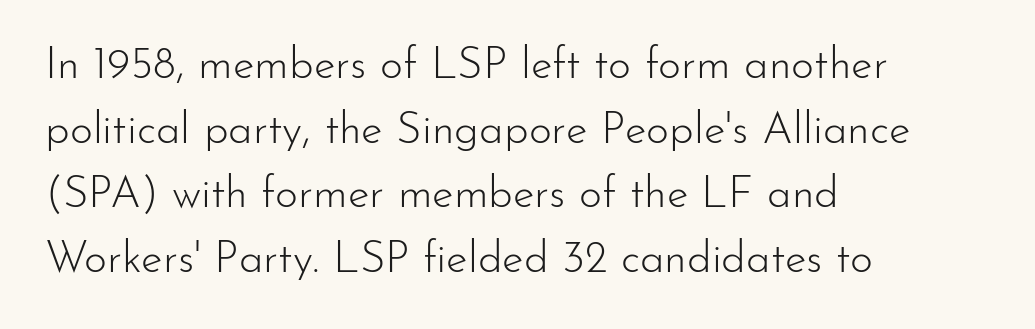
{"serif": "no", "italic": "no", "bold": "no", "weight": "light", "width": "normal", "stroke_contrast": "low", "x_height": "small", "monospaced": "no", "underline": "no", "align": "left", "line_spacing": "normal", "line_spacing_ratio": 1.47, "letter_spacing": "normal", "letter_spacing_em": 0.0, "glyph_px": 44}
